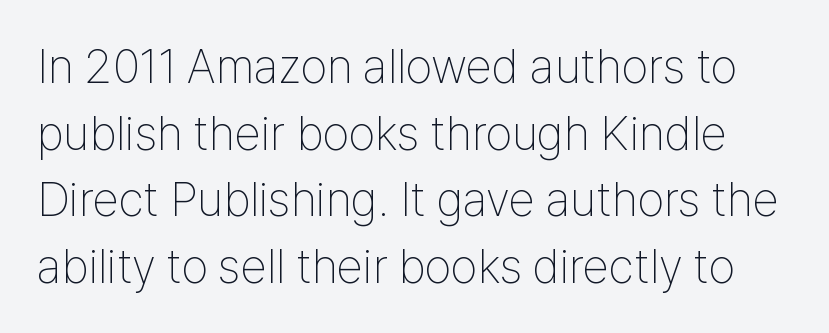
{"serif": "no", "italic": "no", "bold": "no", "weight": "thin", "width": "condensed", "stroke_contrast": "low", "x_height": "medium", "monospaced": "no", "underline": "no", "line_spacing": "normal", "line_spacing_ratio": 1.39, "letter_spacing": "normal", "letter_spacing_em": 0.0, "glyph_px": 48}
